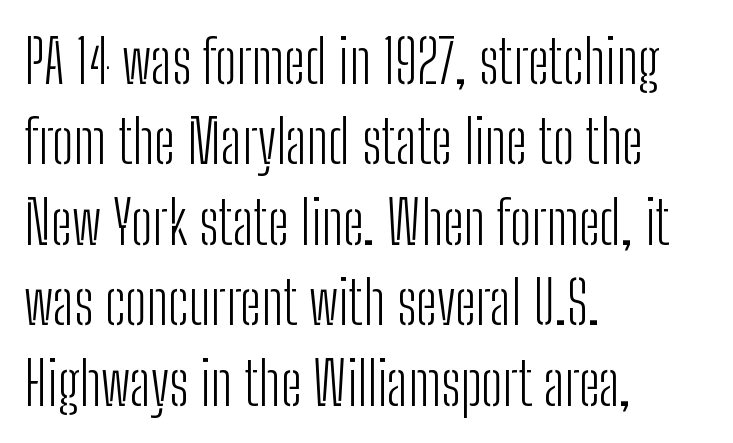
The image shows 60 px light, condensed sans-serif type, upright; set left-aligned, normal line spacing (1.34x), normal letter spacing, not underlined; low stroke contrast and a medium x-height.
